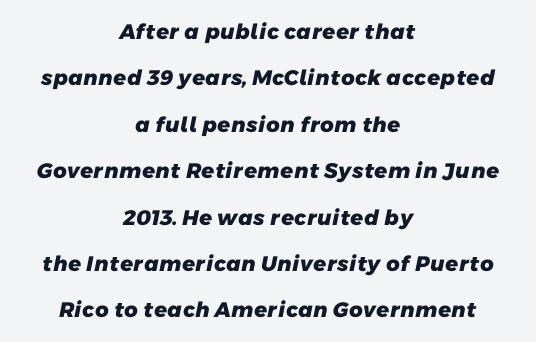
Plain, unruled lines of type. No extra tracking has been applied to these lines. Heavy, bold letterforms. How would I describe the line gaps? Wide and relaxed. Reading down the block, each line starts at a different indent, mirrored at its end.
